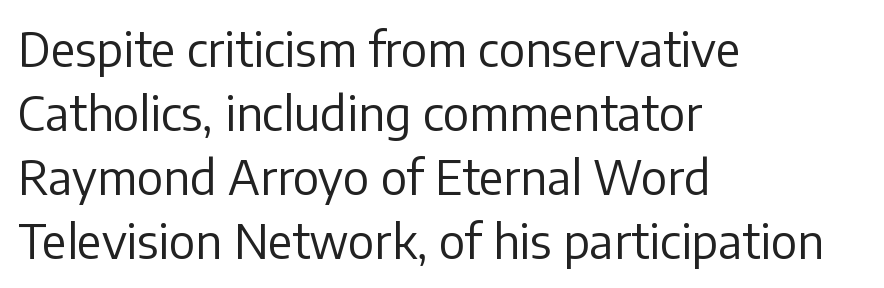
{"serif": "no", "italic": "no", "bold": "no", "weight": "regular", "width": "normal", "stroke_contrast": "low", "x_height": "medium", "monospaced": "no", "underline": "no", "align": "left", "line_spacing": "normal", "line_spacing_ratio": 1.36, "letter_spacing": "normal", "letter_spacing_em": 0.0, "glyph_px": 47}
